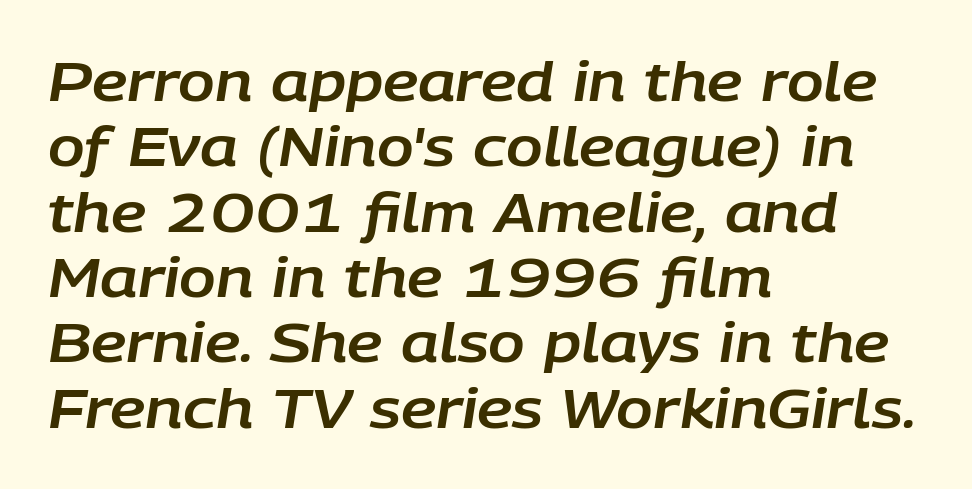
Q: Is the text italic (slanted)? A: Yes, it leans right by about 9 degrees.
Q: Is the text underlined? A: No.
Q: How is the paragraph aligned? A: Left-aligned.
Q: Is the spacing between letters normal or unusually wide? A: Normal.
Q: Width (condensed, normal, or wide)? A: Normal.
Q: Stroke contrast? A: Low.
Q: x-height? A: Large.
Q: Monospaced? A: No.
